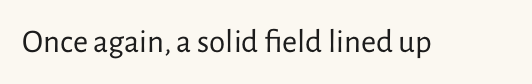
{"serif": "no", "italic": "no", "bold": "no", "weight": "regular", "width": "normal", "stroke_contrast": "low", "x_height": "medium", "monospaced": "no", "underline": "no", "letter_spacing": "normal", "letter_spacing_em": 0.0, "glyph_px": 33}
